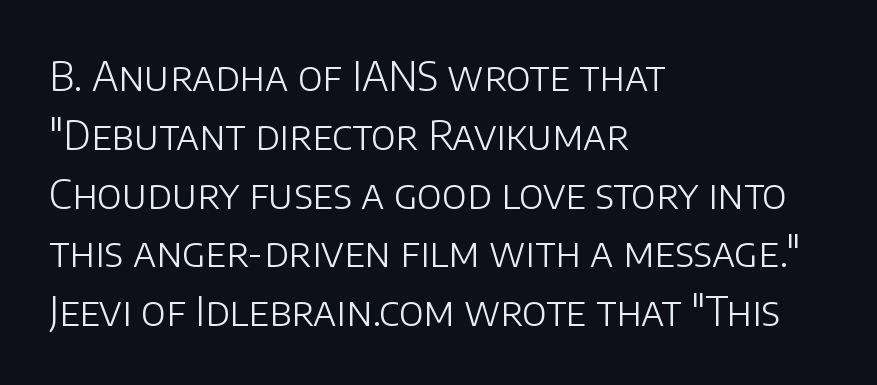
Q: Is the text bold? A: No.
Q: Is the text italic (slanted)? A: No, it is upright.
Q: Is the typeface a serif or a sans-serif typeface? A: Sans-serif.
Q: Is the text underlined? A: No.
Q: How is the paragraph aligned? A: Left-aligned.
Q: Is the spacing between letters normal or unusually wide? A: Normal.
Q: Is the spacing between lines tight, normal or loose? A: Normal.
Q: Width (condensed, normal, or wide)? A: Normal.
Q: Stroke contrast? A: Low.
Q: x-height? A: Large.
Q: Monospaced? A: No.
